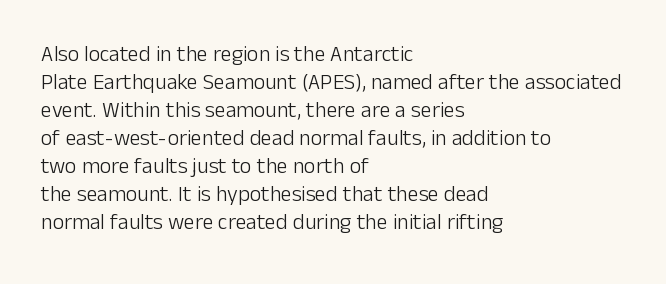
Q: Is the text bold? A: No.
Q: Is the text italic (slanted)? A: No, it is upright.
Q: Is the text underlined? A: No.
Q: How is the paragraph aligned? A: Left-aligned.
Q: Is the spacing between letters normal or unusually wide? A: Normal.
Q: Is the spacing between lines tight, normal or loose? A: Normal.
